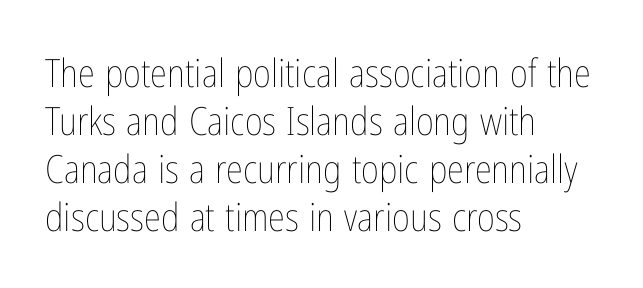
The image shows 39 px thin, condensed type, upright; set left-aligned, line spacing 1.23x, normal letter spacing, not underlined; low stroke contrast and a medium x-height.
